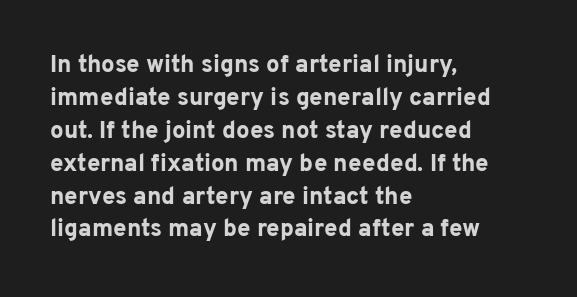
{"italic": "no", "bold": "yes", "underline": "no", "align": "left", "line_spacing": "normal", "line_spacing_ratio": 1.37, "letter_spacing": "normal", "letter_spacing_em": 0.0, "glyph_px": 24}
